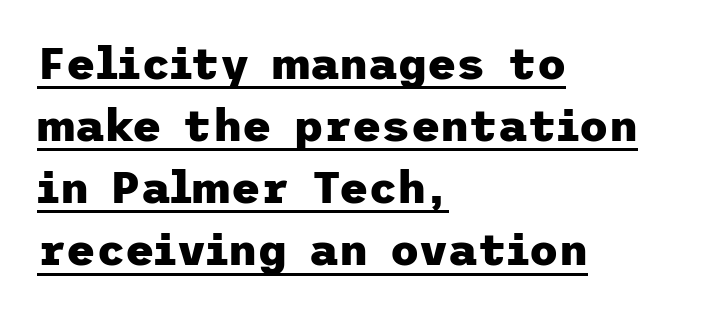
{"serif": "no", "italic": "no", "bold": "yes", "weight": "heavy", "width": "normal", "stroke_contrast": "low", "x_height": "medium", "underline": "yes", "align": "left", "line_spacing": "normal", "line_spacing_ratio": 1.38, "letter_spacing": "normal", "letter_spacing_em": 0.0, "glyph_px": 45}
